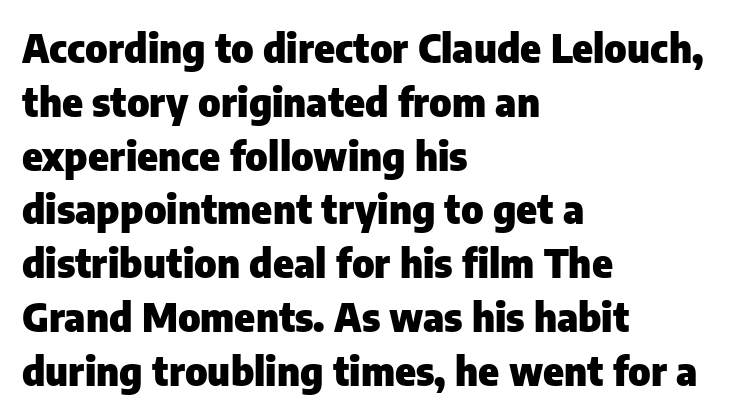
Q: Is the text bold? A: Yes.
Q: Is the text italic (slanted)? A: No, it is upright.
Q: Is the typeface a serif or a sans-serif typeface? A: Sans-serif.
Q: Is the text underlined? A: No.
Q: How is the paragraph aligned? A: Left-aligned.
Q: Is the spacing between letters normal or unusually wide? A: Normal.
Q: Is the spacing between lines tight, normal or loose? A: Normal.
Q: Width (condensed, normal, or wide)? A: Normal.
Q: Stroke contrast? A: Low.
Q: x-height? A: Medium.
Q: Monospaced? A: No.
